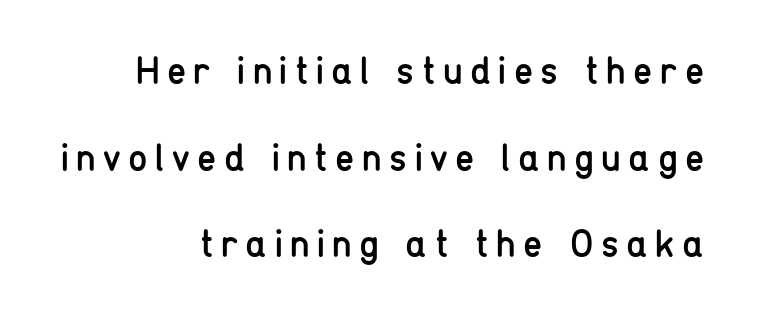
{"serif": "no", "italic": "no", "bold": "no", "weight": "regular", "width": "condensed", "stroke_contrast": "low", "x_height": "medium", "monospaced": "no", "underline": "no", "align": "right", "line_spacing": "loose", "line_spacing_ratio": 2.22, "glyph_px": 39}
